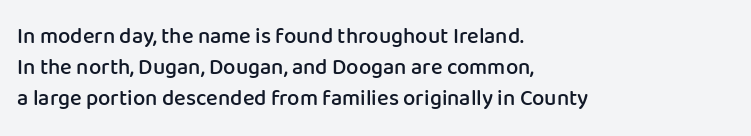
The image shows 22 px text type, upright; set left-aligned, normal line spacing (1.4x), normal letter spacing, not underlined.
